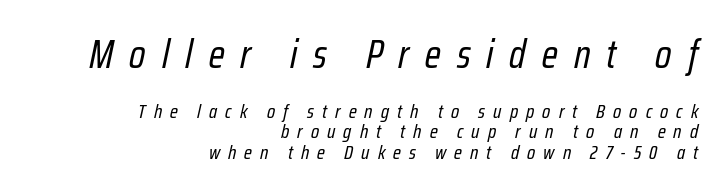
Q: Is the text bold? A: No.
Q: Is the text italic (slanted)? A: Yes, it leans right by about 12 degrees.
Q: Is the text underlined? A: No.
Q: How is the paragraph aligned? A: Right-aligned.
Q: Is the spacing between letters normal or unusually wide? A: Unusually wide.
Q: Is the spacing between lines tight, normal or loose? A: Tight.
Q: Which block of text is set in a larger size, the first (top) or the second (bottom)? A: The first (top) one.
Q: Width (condensed, normal, or wide)? A: Condensed.
Q: Stroke contrast? A: Low.
Q: x-height? A: Medium.
Q: Monospaced? A: No.
